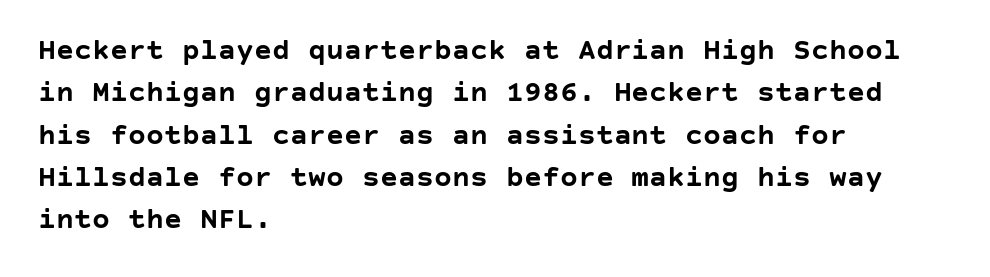
{"serif": "no", "italic": "no", "bold": "yes", "weight": "semibold", "width": "normal", "stroke_contrast": "low", "x_height": "large", "underline": "no", "align": "left", "line_spacing": "normal", "line_spacing_ratio": 1.41, "letter_spacing": "normal", "letter_spacing_em": 0.0, "glyph_px": 30}
